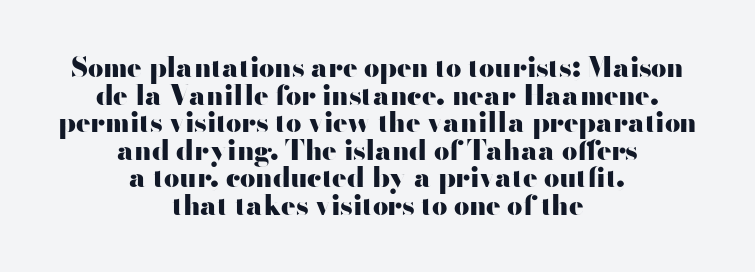
This sample uses an upright cut, with every glyph sitting square on the baseline. Here the glyphs are tracked normally, forming tight word shapes. This block would grow much taller if given ordinary leading; it's compressed now. The glyphs have the mass of a bold cut. This rendering uses center alignment, leaving both contours irregular but symmetric.
